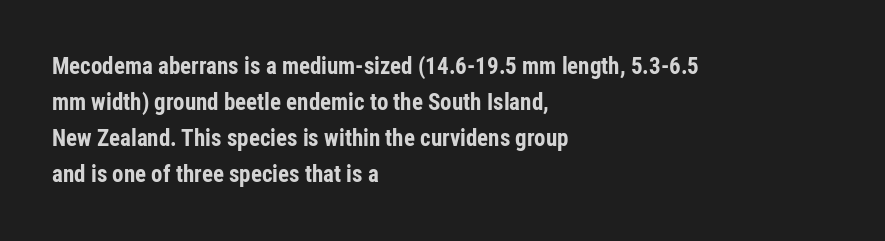
Q: Is the text bold? A: Yes.
Q: Is the text italic (slanted)? A: No, it is upright.
Q: Is the text underlined? A: No.
Q: How is the paragraph aligned? A: Left-aligned.
Q: Is the spacing between letters normal or unusually wide? A: Normal.
Q: Is the spacing between lines tight, normal or loose? A: Normal.
